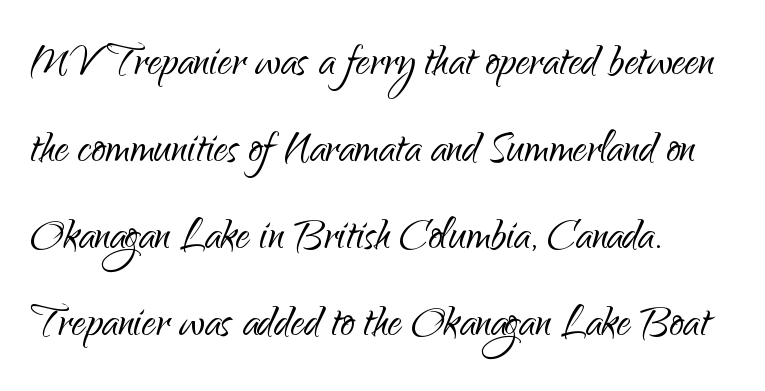
The image shows 55 px light sans-serif type; set left-aligned, normal line spacing (1.58x), normal letter spacing, not underlined; low stroke contrast and a small x-height.
